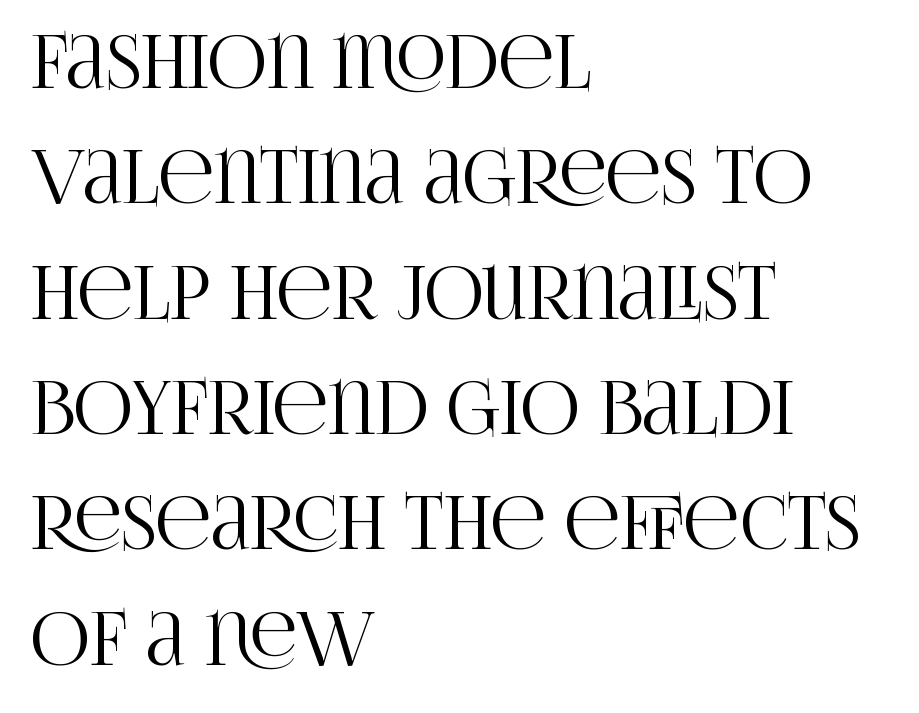
{"serif": "yes", "italic": "no", "width": "condensed", "stroke_contrast": "high", "x_height": "large", "monospaced": "no", "underline": "no", "align": "left", "line_spacing": "normal", "line_spacing_ratio": 1.58, "letter_spacing": "normal", "letter_spacing_em": 0.0, "glyph_px": 73}
